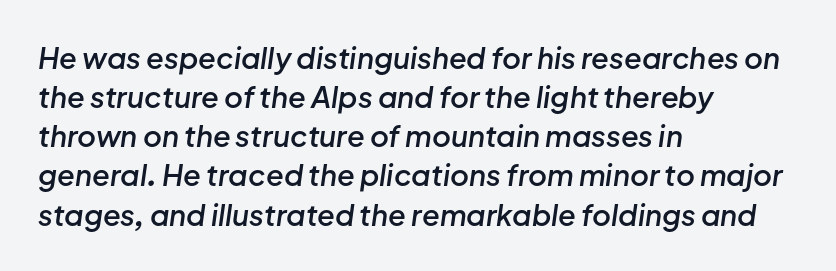
{"italic": "yes", "lean": "right", "slant_degrees": 8, "bold": "semi", "weight": "semibold", "width": "normal", "stroke_contrast": "low", "x_height": "medium", "monospaced": "no", "underline": "no", "align": "left", "line_spacing": "normal", "line_spacing_ratio": 1.35, "letter_spacing": "normal", "letter_spacing_em": 0.0, "glyph_px": 29}
